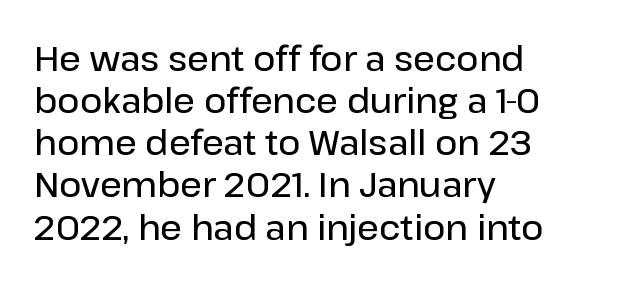
Q: Is the text bold? A: Semi-bold.
Q: Is the text italic (slanted)? A: No, it is upright.
Q: Is the typeface a serif or a sans-serif typeface? A: Sans-serif.
Q: Is the text underlined? A: No.
Q: How is the paragraph aligned? A: Left-aligned.
Q: Is the spacing between letters normal or unusually wide? A: Normal.
Q: Width (condensed, normal, or wide)? A: Normal.
Q: Stroke contrast? A: Low.
Q: x-height? A: Medium.
Q: Monospaced? A: No.
